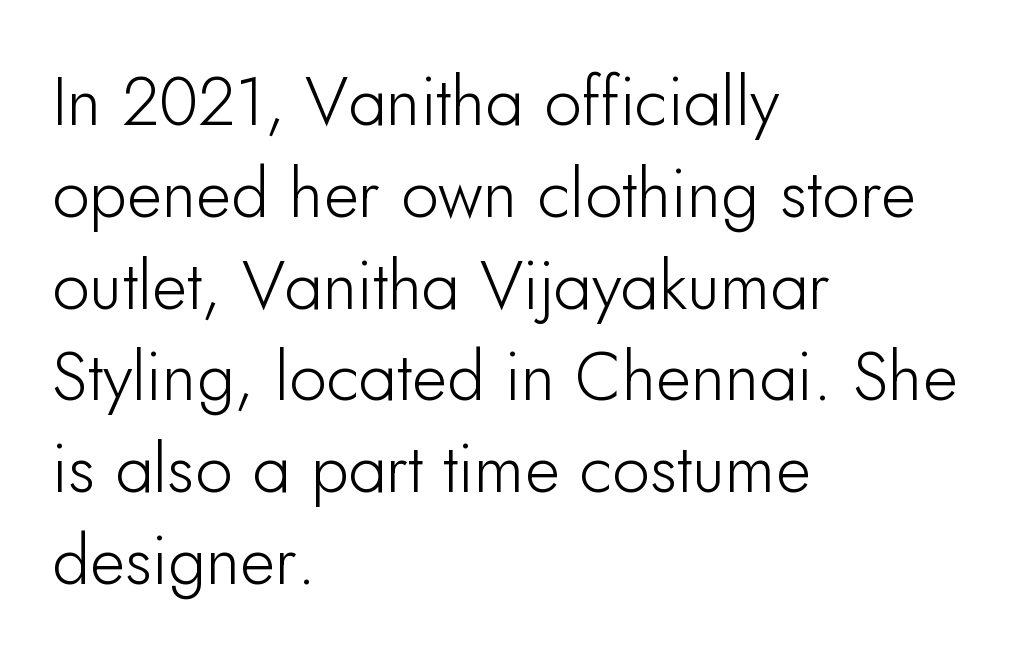
Q: Is the text italic (slanted)? A: No, it is upright.
Q: Is the typeface a serif or a sans-serif typeface? A: Sans-serif.
Q: Is the text underlined? A: No.
Q: How is the paragraph aligned? A: Left-aligned.
Q: Is the spacing between letters normal or unusually wide? A: Normal.
Q: Is the spacing between lines tight, normal or loose? A: Normal.
Q: Width (condensed, normal, or wide)? A: Normal.
Q: Stroke contrast? A: Low.
Q: x-height? A: Small.
Q: Monospaced? A: No.
